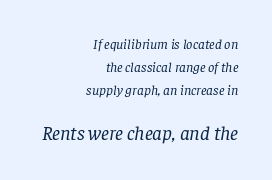
Q: Is the text bold? A: No.
Q: Is the text italic (slanted)? A: Yes, it leans right by about 8 degrees.
Q: Is the text underlined? A: No.
Q: How is the paragraph aligned? A: Right-aligned.
Q: Is the spacing between letters normal or unusually wide? A: Normal.
Q: Is the spacing between lines tight, normal or loose? A: Normal.
Q: Which block of text is set in a larger size, the first (top) or the second (bottom)? A: The second (bottom) one.
